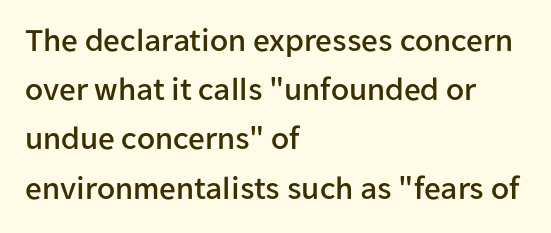
The passage shown has conventional tracking throughout. Varying glyph widths throughout — classic text-font behaviour. Posture: vertical. Vertical spacing — default. Nothing sits at the stroke ends, so this counts as sans-serif. This rendering features lettering with no underline.
